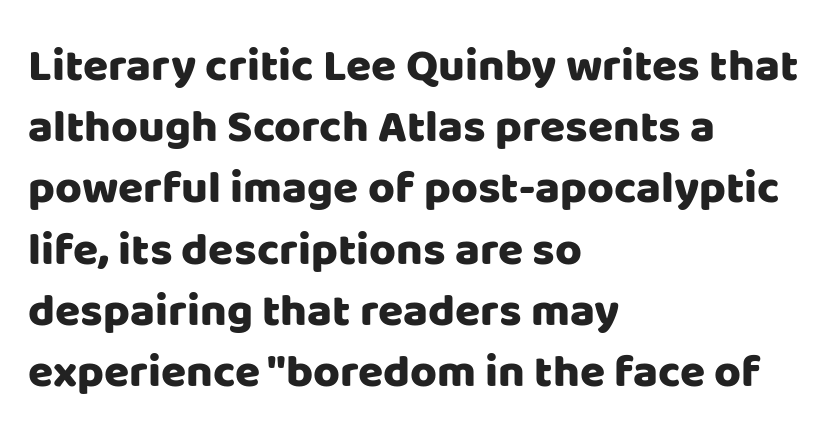
The specimen omits any rule beneath the text block's lines. Glyph-to-glyph distance matches everyday printed text. A student would call this left alignment; a typographer would say flush left, rag right. The specimen reads as upright at a glance. Is there much room between lines? A standard amount, neither cramped nor airy.
